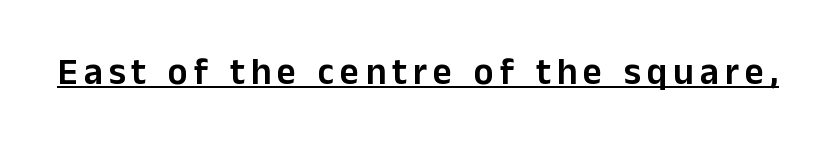
A roman cut, with each character standing at attention. This sample has the flowing, uneven cadence of proportional lettering. Unlike a traditional serif, this face leaves its strokes unadorned. Somebody hit Ctrl+U on this one — the words are underlined.
